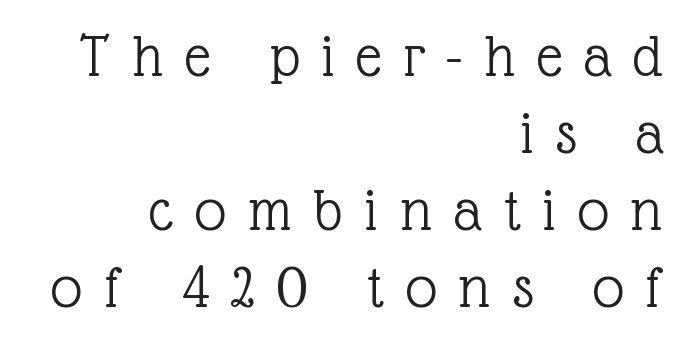
Summary of weight: not heavy and not bold. The passage shown is not underscored anywhere. This is roman type, the default non-slanted kind. Reading down the block, your eye finds every line finishing at a fixed right position. Students, note that the glyphs here are deliberately spaced far apart. Is this a fixed-width face? No — the glyphs have proportional, varying widths.
